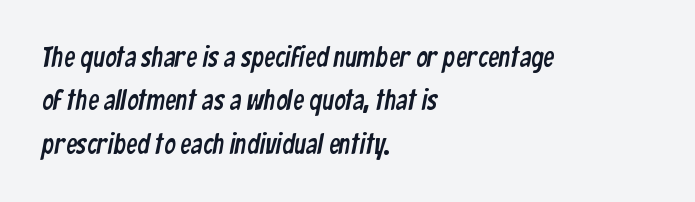
{"serif": "no", "width": "condensed", "stroke_contrast": "low", "x_height": "medium", "monospaced": "no", "underline": "no", "align": "left", "line_spacing": "normal", "line_spacing_ratio": 1.55, "letter_spacing": "normal", "letter_spacing_em": 0.0, "glyph_px": 28}
